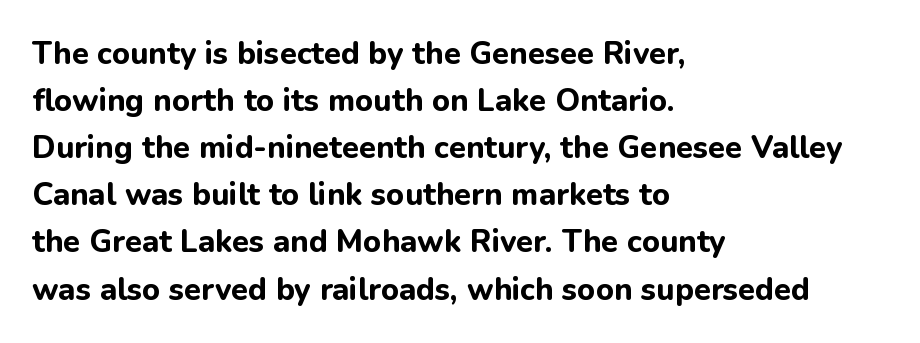
The image shows 31 px bold sans-serif type, upright; set left-aligned, normal line spacing (1.52x), normal letter spacing, not underlined; low stroke contrast and a medium x-height.
